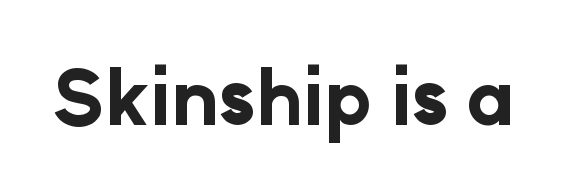
It's the straight-up-and-down kind of type. Here the designer chose a conventional face with non-uniform glyph widths. Standard letterfit; no display-style spreading of the glyphs. Lines of text with bare space underneath. Strong, thick strokes mark this as bold type. The font family rendered here belongs to the sans-serif group.
